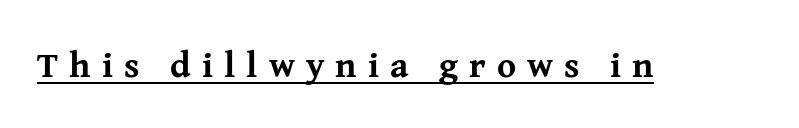
Is the letter spacing exaggerated? Yes — the characters are pushed far apart. Check the space under the baseline: a stroke is drawn there. Every character sits straight up, as roman type does. Each glyph is drawn with heavy, bold strokes.
